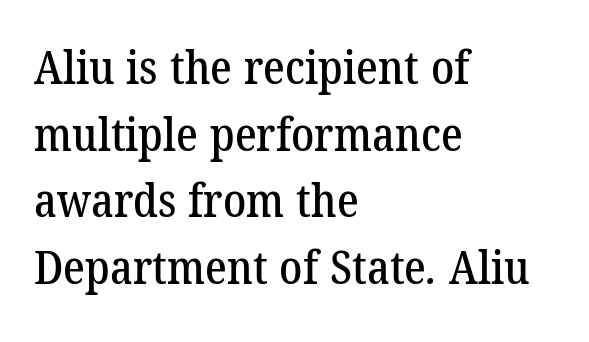
Q: Is the typeface a serif or a sans-serif typeface? A: Serif.
Q: Is the text underlined? A: No.
Q: How is the paragraph aligned? A: Left-aligned.
Q: Is the spacing between letters normal or unusually wide? A: Normal.
Q: Is the spacing between lines tight, normal or loose? A: Normal.
Q: Width (condensed, normal, or wide)? A: Normal.
Q: Stroke contrast? A: Low.
Q: x-height? A: Medium.
Q: Monospaced? A: No.
